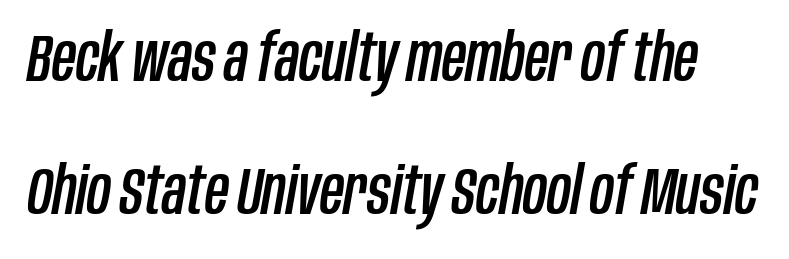
Do the characters align in a grid? No, the font is proportional. Quick note: underline off. The rendering uses a large line-height, opening up the rows. It's the slanting kind of type.
